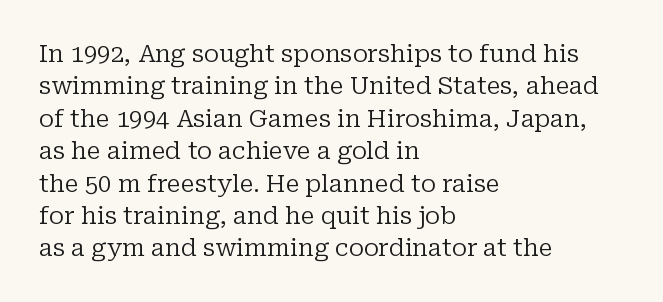
{"italic": "no", "bold": "no", "underline": "no", "align": "left", "line_spacing": "normal", "line_spacing_ratio": 1.35, "letter_spacing": "normal", "letter_spacing_em": 0.0, "glyph_px": 24}
